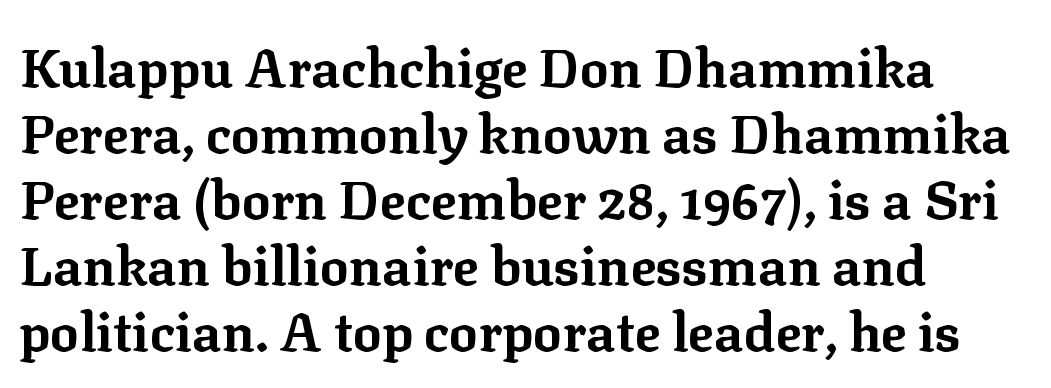
Q: Is the text bold? A: Yes.
Q: Is the text italic (slanted)? A: No, it is upright.
Q: Is the typeface a serif or a sans-serif typeface? A: Serif.
Q: Is the text underlined? A: No.
Q: How is the paragraph aligned? A: Left-aligned.
Q: Is the spacing between letters normal or unusually wide? A: Normal.
Q: Width (condensed, normal, or wide)? A: Normal.
Q: Stroke contrast? A: Low.
Q: x-height? A: Medium.
Q: Monospaced? A: No.
